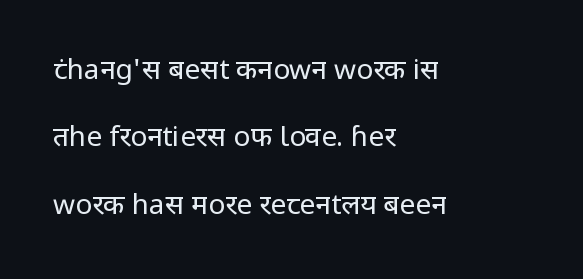
The image shows 28 px regular-weight sans-serif type, upright; set left-aligned, loose line spacing (2.41x), normal letter spacing, not underlined; low stroke contrast and a medium x-height.
